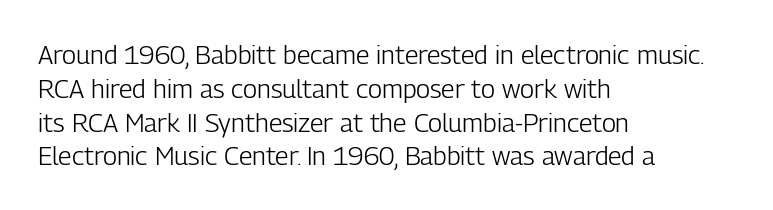
{"italic": "no", "bold": "no", "underline": "no", "align": "left", "line_spacing": "normal", "line_spacing_ratio": 1.3, "letter_spacing": "normal", "letter_spacing_em": 0.0, "glyph_px": 26}
